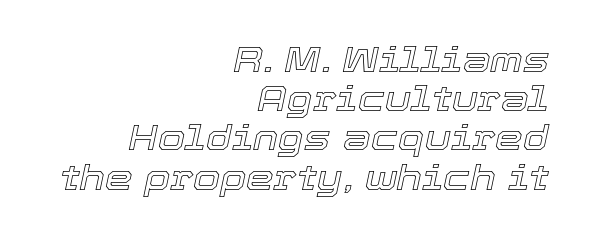
Type without underlining. Students, observe: this is what under-led, compact text looks like. Look at the tracking — it's just the regular setting, nothing added. Short and long lines alike share a common ending point at right.
